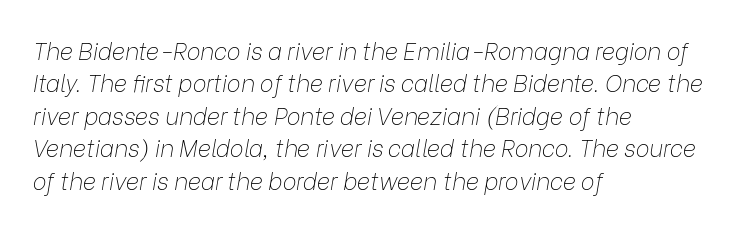
Q: Is the text bold? A: No.
Q: Is the text italic (slanted)? A: Yes, it leans right by about 9 degrees.
Q: Is the text underlined? A: No.
Q: How is the paragraph aligned? A: Left-aligned.
Q: Is the spacing between letters normal or unusually wide? A: Normal.
Q: Is the spacing between lines tight, normal or loose? A: Normal.
